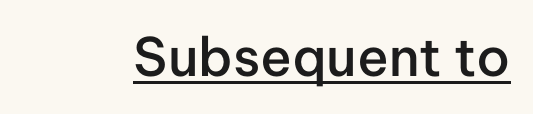
The face used here is proportionally spaced, like ordinary book or web type. The glyphs have the mass of a demibold cut, below bold. The typesetter has applied underlining to the passage shown. I'd call this a sans setting — the letters go barefoot.
